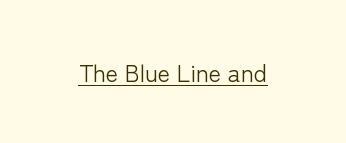
{"italic": "no", "bold": "no", "underline": "yes", "letter_spacing": "normal", "letter_spacing_em": 0.0, "glyph_px": 24}
